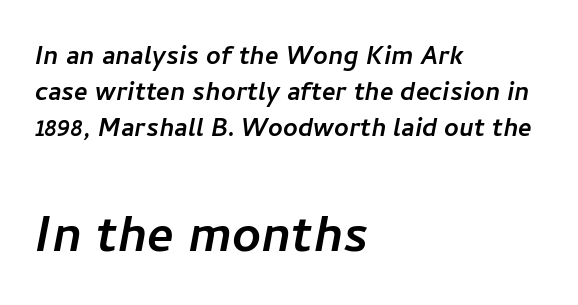
The image shows 63 px sans-serif type; set left-aligned, tight line spacing (1.13x), normal letter spacing, not underlined; the second (bottom) block is 1.97x larger; low stroke contrast and a medium x-height.
